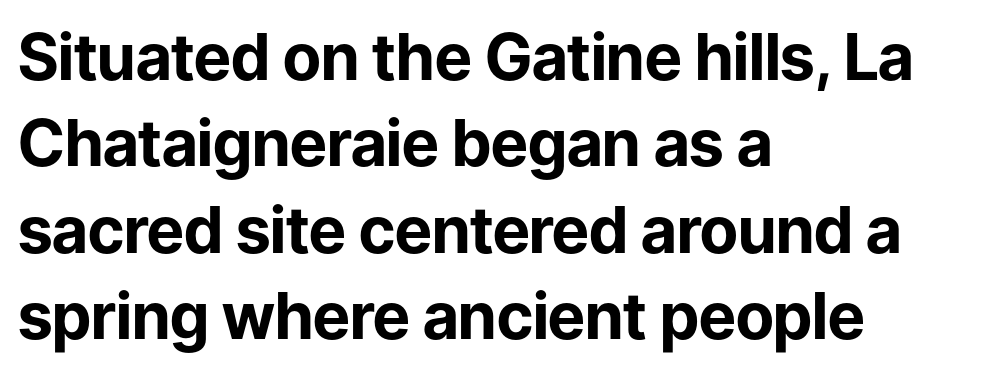
The image shows 64 px bold sans-serif type, upright; set left-aligned, normal line spacing (1.35x), normal letter spacing, not underlined; low stroke contrast and a medium x-height.
